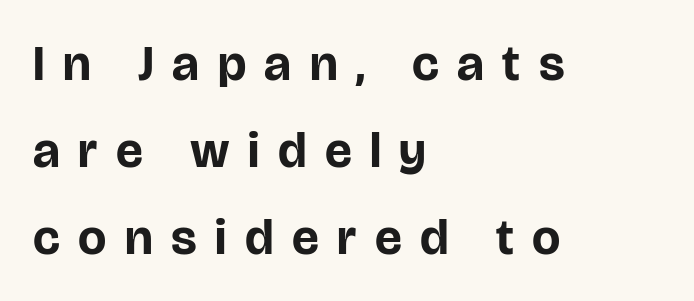
Just letters on the line, the space beneath them empty. Is this a fixed-width face? No — the glyphs have proportional, varying widths. These lines are set flush left with a ragged right edge. The passage shown is emphatically bold. The rendering shows plain stroke endings on the letterforms — a sans-serif design.
